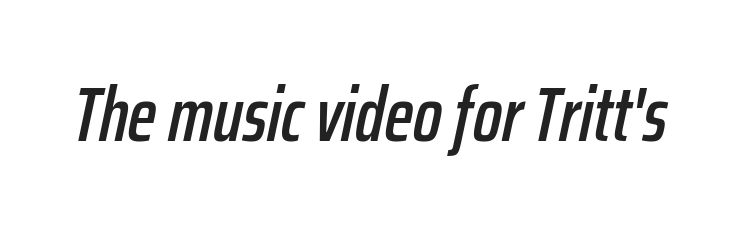
The image shows 76 px condensed type, italic (leaning right); set normal letter spacing, not underlined; low stroke contrast and a medium x-height.
